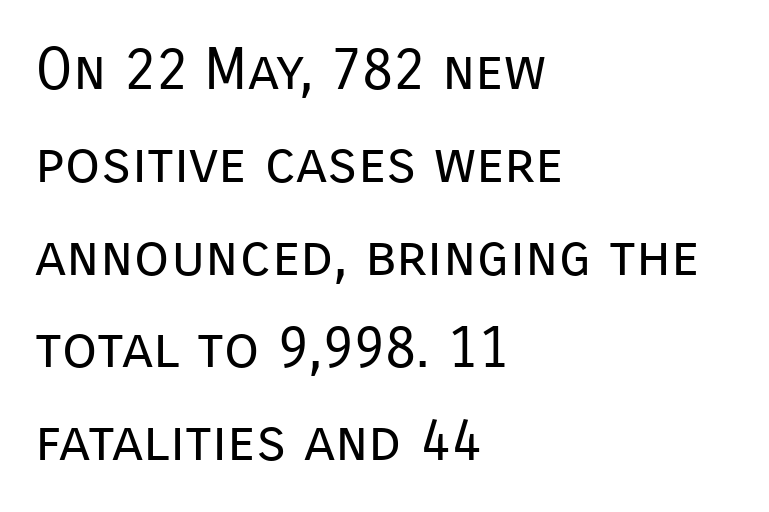
{"serif": "no", "italic": "no", "bold": "no", "weight": "regular", "width": "normal", "stroke_contrast": "low", "x_height": "medium", "monospaced": "no", "underline": "no", "align": "left", "line_spacing": "normal", "line_spacing_ratio": 1.6, "letter_spacing": "normal", "letter_spacing_em": 0.0, "glyph_px": 58}
